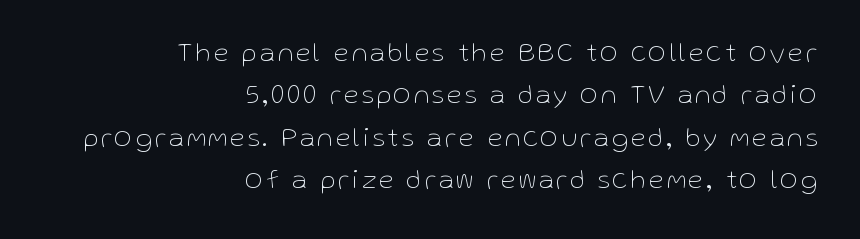
A flush-right, rag-left setting is used for this passage. Weight: not bold — regular or lighter. Ascenders rise straight up at ninety degrees. Anything drawn beneath the words? Only blank space.
